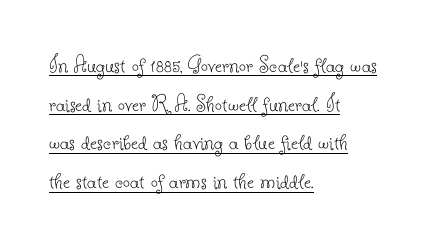
{"italic": "no", "bold": "no", "underline": "yes", "align": "left", "line_spacing": "normal", "line_spacing_ratio": 1.55, "letter_spacing": "normal", "letter_spacing_em": 0.0, "glyph_px": 25}
